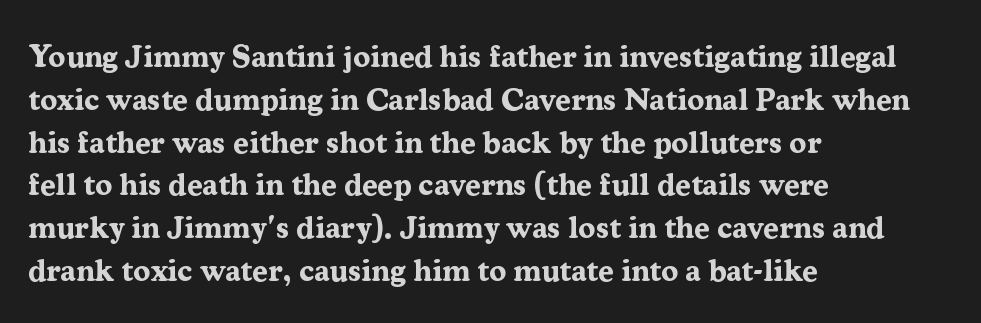
{"serif": "yes", "italic": "no", "bold": "yes", "weight": "bold", "width": "normal", "stroke_contrast": "medium", "x_height": "medium", "monospaced": "no", "underline": "no", "align": "left", "line_spacing": "normal", "line_spacing_ratio": 1.38, "letter_spacing": "normal", "letter_spacing_em": 0.0, "glyph_px": 31}
